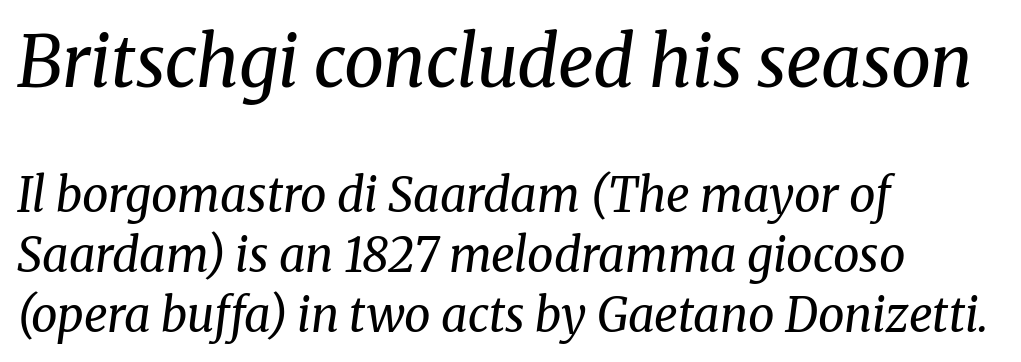
How are the letters spaced? Ordinarily, with no added tracking. The rows are spaced the way most documents space them. Regarding serifs, this sample has them. Each letter keeps its own natural width here, so spacing adapts to shape. A quiet, ordinary-to-light weight characterises the typeface.
